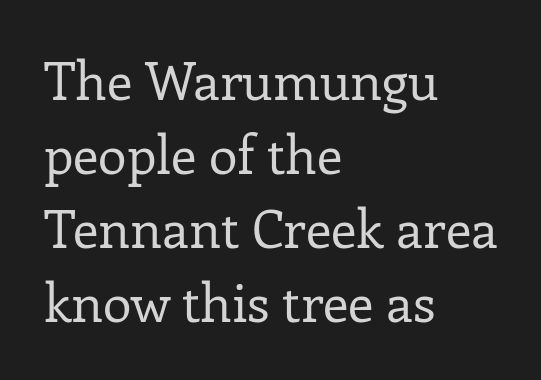
The image shows 52 px regular-weight serif type, upright; set left-aligned, normal line spacing (1.42x), normal letter spacing, not underlined; low stroke contrast and a medium x-height.
